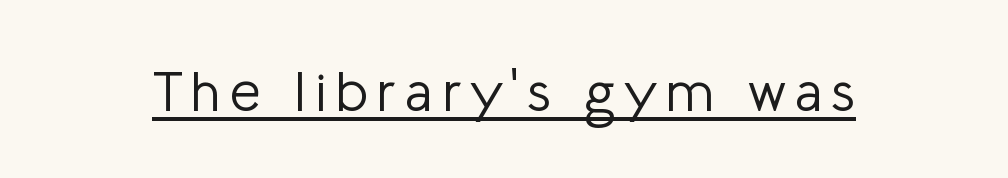
Somebody hit Ctrl+U on this one — the words are underlined. A typesetter would call this proportional, since set widths differ per character. The characters display no serif detailing; their extremities are plain. Every character sits straight up, as roman type does. Stem width sits at or under what a default text font uses.
